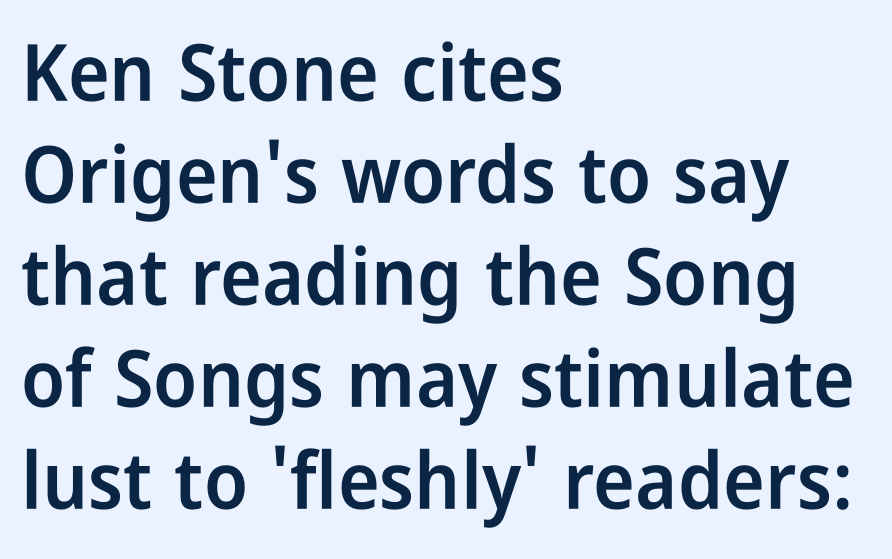
Q: Is the text bold? A: Semi-bold.
Q: Is the text italic (slanted)? A: No, it is upright.
Q: Is the typeface a serif or a sans-serif typeface? A: Sans-serif.
Q: Is the text underlined? A: No.
Q: How is the paragraph aligned? A: Left-aligned.
Q: Is the spacing between letters normal or unusually wide? A: Normal.
Q: Is the spacing between lines tight, normal or loose? A: Normal.
Q: Width (condensed, normal, or wide)? A: Condensed.
Q: Stroke contrast? A: Low.
Q: x-height? A: Medium.
Q: Monospaced? A: No.
